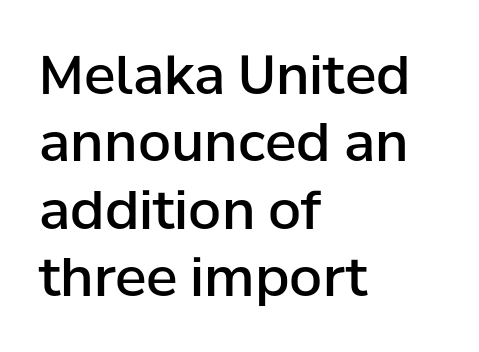
The image shows 53 px semibold sans-serif type, upright; set left-aligned, normal line spacing (1.27x), normal letter spacing, not underlined; low stroke contrast and a medium x-height.
